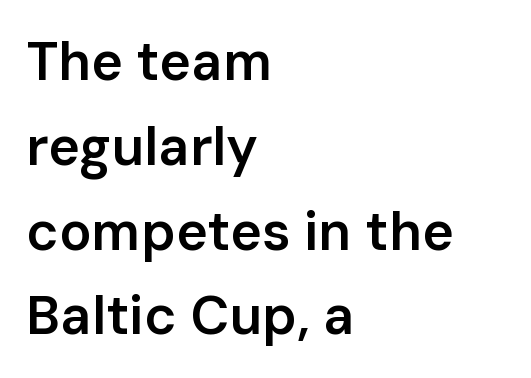
Q: Is the text bold? A: Semi-bold.
Q: Is the text italic (slanted)? A: No, it is upright.
Q: Is the typeface a serif or a sans-serif typeface? A: Sans-serif.
Q: Is the text underlined? A: No.
Q: How is the paragraph aligned? A: Left-aligned.
Q: Is the spacing between letters normal or unusually wide? A: Normal.
Q: Is the spacing between lines tight, normal or loose? A: Normal.
Q: Width (condensed, normal, or wide)? A: Normal.
Q: Stroke contrast? A: Low.
Q: x-height? A: Medium.
Q: Monospaced? A: No.
